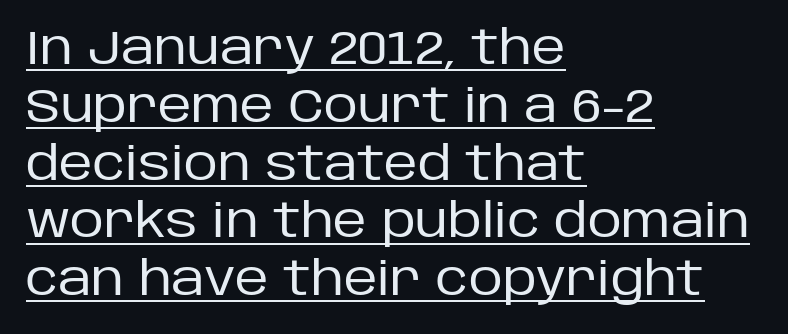
Q: Is the text bold? A: No.
Q: Is the text italic (slanted)? A: No, it is upright.
Q: Is the typeface a serif or a sans-serif typeface? A: Sans-serif.
Q: Is the text underlined? A: Yes.
Q: How is the paragraph aligned? A: Left-aligned.
Q: Is the spacing between letters normal or unusually wide? A: Normal.
Q: Width (condensed, normal, or wide)? A: Normal.
Q: Stroke contrast? A: Low.
Q: x-height? A: Large.
Q: Monospaced? A: No.
